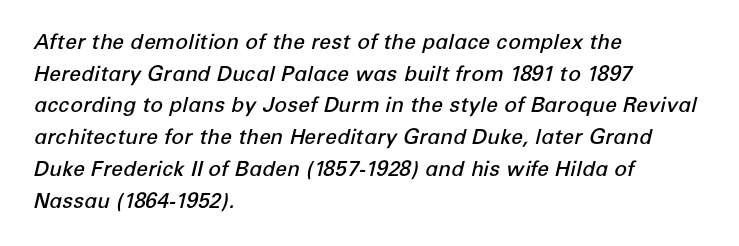
{"italic": "yes", "lean": "right", "slant_degrees": 12, "bold": "semi", "underline": "no", "align": "left", "line_spacing": "normal", "line_spacing_ratio": 1.51, "letter_spacing": "normal", "letter_spacing_em": 0.0, "glyph_px": 21}
